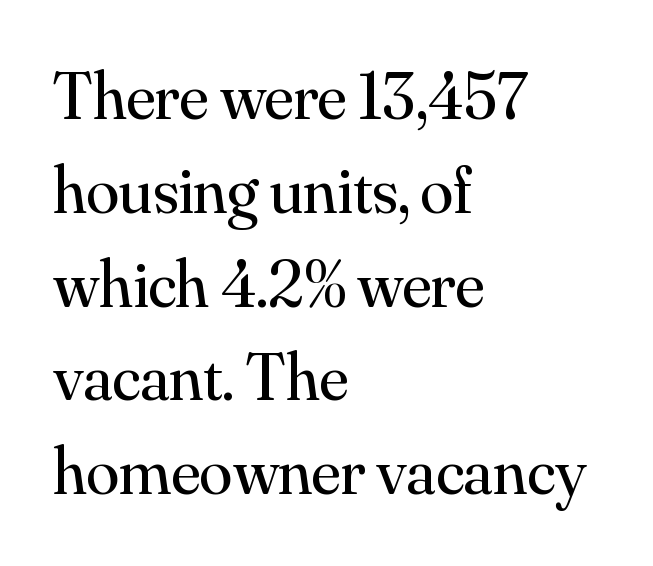
It's the straight-up-and-down kind of type. Line spacing here is normal. Only glyphs here, with clear space below each row. Letters have the restrained weight of plain body copy at most.
